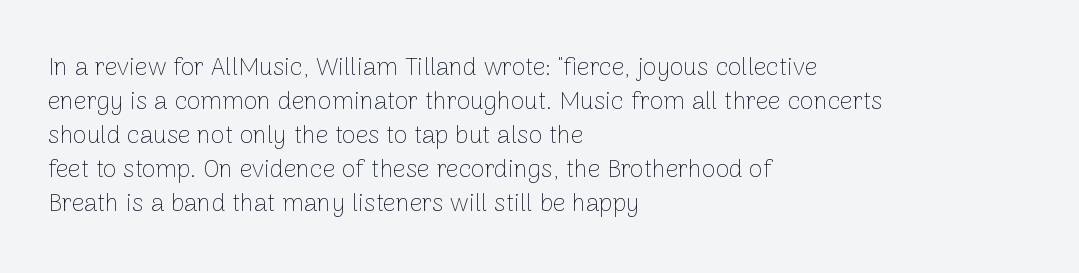
The image shows 25 px text type, upright; set left-aligned, normal line spacing (1.36x), normal letter spacing, not underlined.
